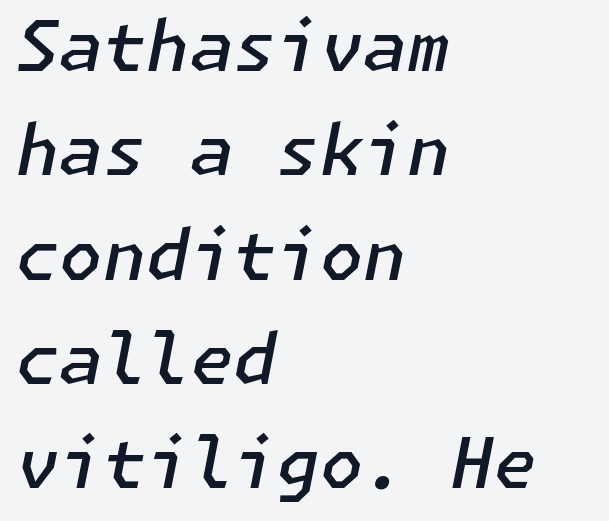
{"italic": "yes", "lean": "right", "slant_degrees": 11, "bold": "semi", "weight": "semibold", "width": "normal", "stroke_contrast": "low", "x_height": "medium", "underline": "no", "align": "left", "line_spacing": "normal", "line_spacing_ratio": 1.49, "letter_spacing": "normal", "letter_spacing_em": 0.0, "glyph_px": 70}
